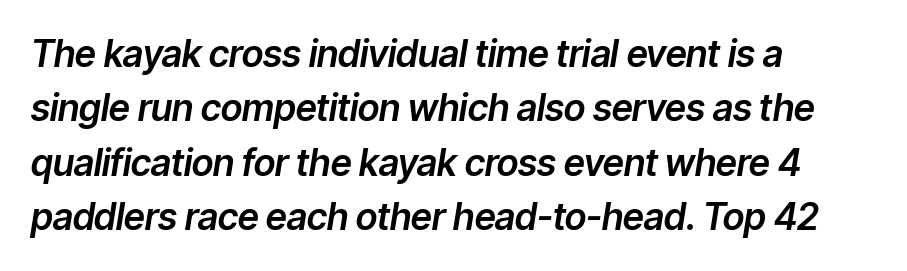
Q: Is the text italic (slanted)? A: Yes, it leans right by about 9 degrees.
Q: Is the text underlined? A: No.
Q: How is the paragraph aligned? A: Left-aligned.
Q: Is the spacing between letters normal or unusually wide? A: Normal.
Q: Is the spacing between lines tight, normal or loose? A: Normal.
Q: Width (condensed, normal, or wide)? A: Normal.
Q: Stroke contrast? A: Low.
Q: x-height? A: Medium.
Q: Monospaced? A: No.
